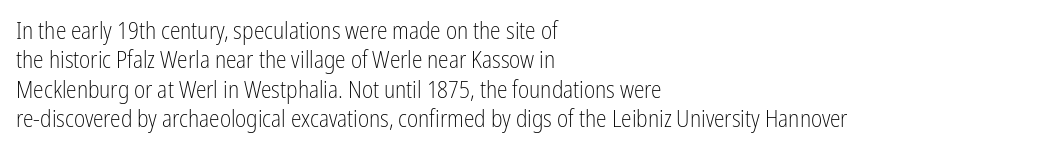
Q: Is the text bold? A: No.
Q: Is the text italic (slanted)? A: No, it is upright.
Q: Is the text underlined? A: No.
Q: How is the paragraph aligned? A: Left-aligned.
Q: Is the spacing between letters normal or unusually wide? A: Normal.
